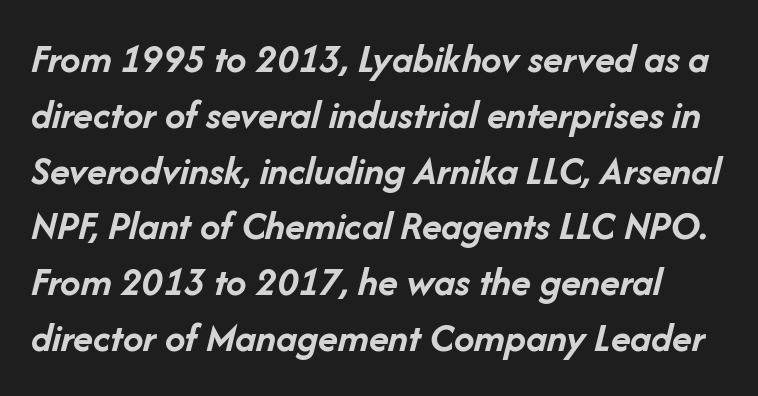
The image shows 41 px semibold type, italic (leaning right); set normal line spacing (1.36x), normal letter spacing, not underlined; low stroke contrast and a medium x-height.
